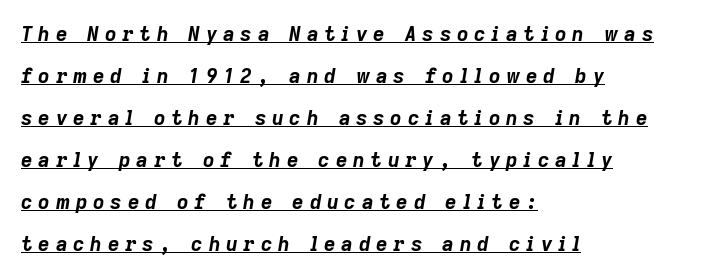
The typesetter chose a ragged-right arrangement here. These lines carry a lot of weight — the face is fully bold. The lettering is marked with a stroke running underneath it. Vertically, the passage feels expansive, rows floating well apart. Students, note that the glyphs here are deliberately spaced far apart.
